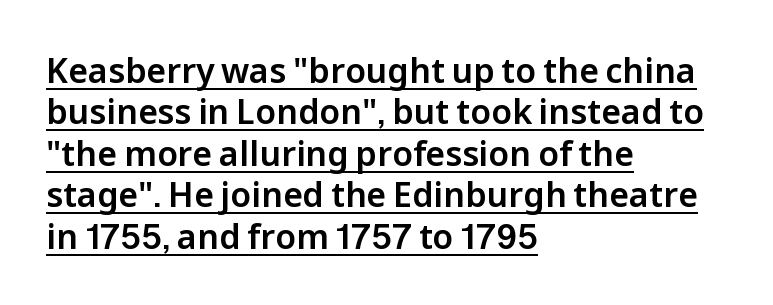
The image shows 34 px sans-serif type, upright; set left-aligned, line spacing 1.22x, normal letter spacing, underlined; low stroke contrast and a medium x-height.
